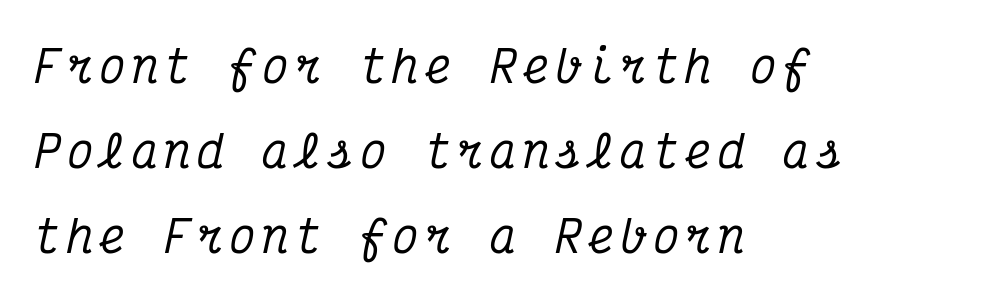
Each line starts at the same left margin while the right side varies. This sample uses a serif face. This rendering features lettering with no underline. The axis of the letterforms is tilted away from vertical.
